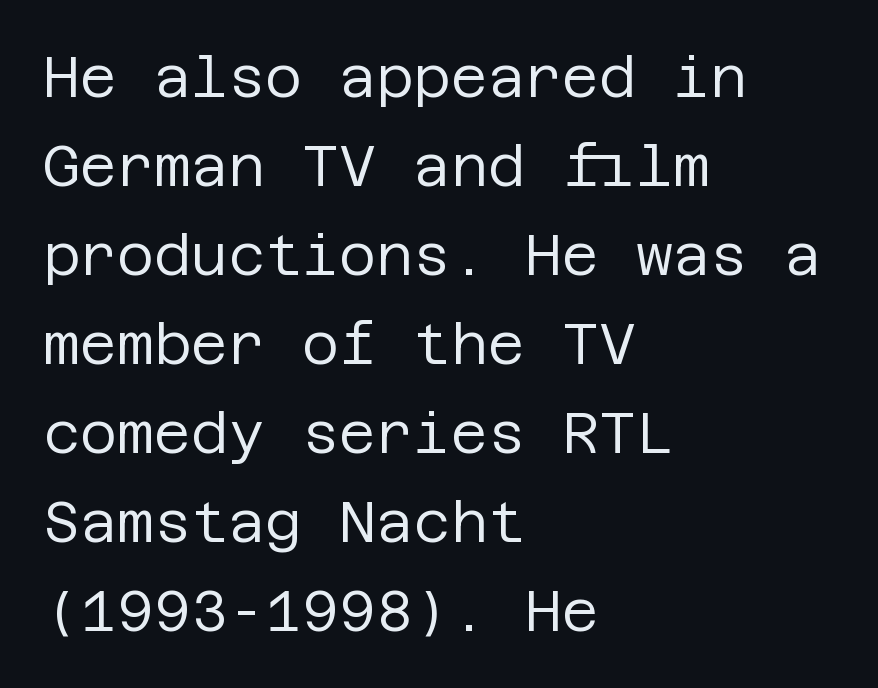
The image shows 57 px regular-weight sans-serif type, upright; set left-aligned, normal line spacing (1.56x), normal letter spacing, not underlined; low stroke contrast and a large x-height.
